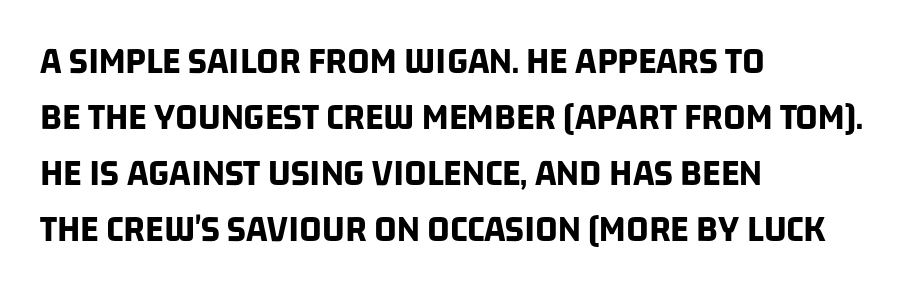
The image shows 39 px bold, condensed sans-serif type; set left-aligned, normal line spacing (1.44x), normal letter spacing, not underlined; low stroke contrast and a large x-height.
